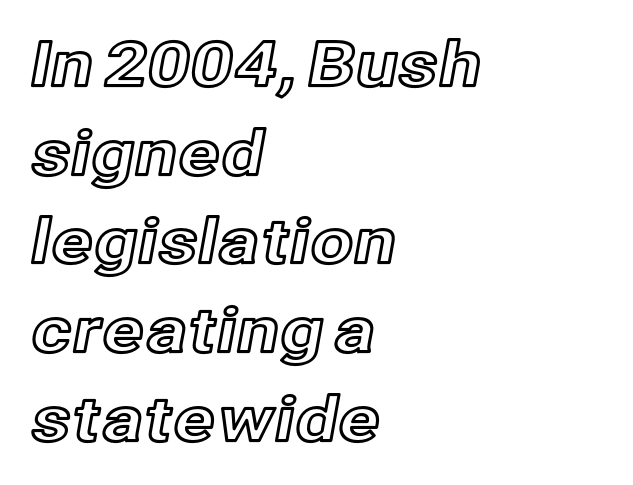
{"width": "normal", "x_height": "medium", "monospaced": "no", "underline": "no", "align": "left", "line_spacing": "normal", "line_spacing_ratio": 1.43, "letter_spacing": "normal", "letter_spacing_em": 0.0, "glyph_px": 62}
